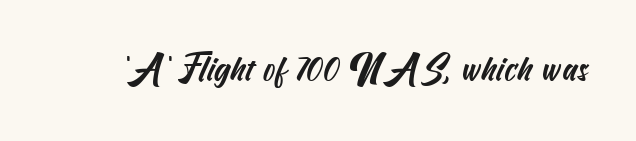
I'd call this a sans setting — the letters go barefoot. No word sits above an underline. Nothing unusual about the tracking: characters are spaced as the font intends.
